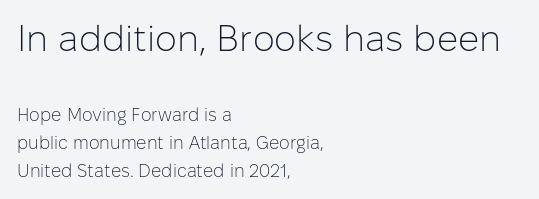
The image shows 37 px light sans-serif type, upright; set left-aligned, normal line spacing (1.56x), normal letter spacing, not underlined; the first (top) block is 2.06x larger; low stroke contrast and a medium x-height.
